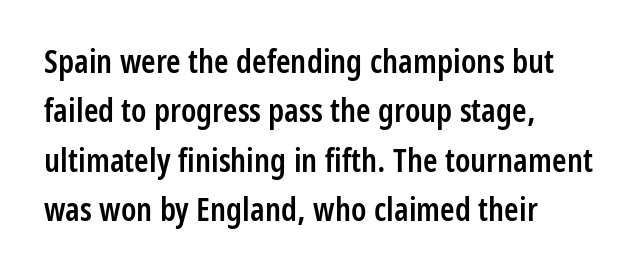
{"serif": "no", "italic": "no", "bold": "semi", "weight": "semibold", "width": "condensed", "stroke_contrast": "low", "x_height": "medium", "monospaced": "no", "underline": "no", "align": "left", "line_spacing": "normal", "line_spacing_ratio": 1.5, "letter_spacing": "normal", "letter_spacing_em": 0.0, "glyph_px": 33}
